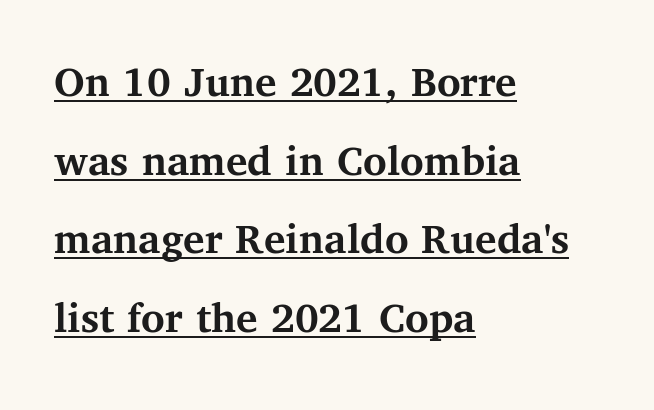
Q: Is the text bold? A: Yes.
Q: Is the text italic (slanted)? A: No, it is upright.
Q: Is the typeface a serif or a sans-serif typeface? A: Serif.
Q: Is the text underlined? A: Yes.
Q: How is the paragraph aligned? A: Left-aligned.
Q: Is the spacing between letters normal or unusually wide? A: Normal.
Q: Width (condensed, normal, or wide)? A: Normal.
Q: Stroke contrast? A: Medium.
Q: x-height? A: Medium.
Q: Monospaced? A: No.
